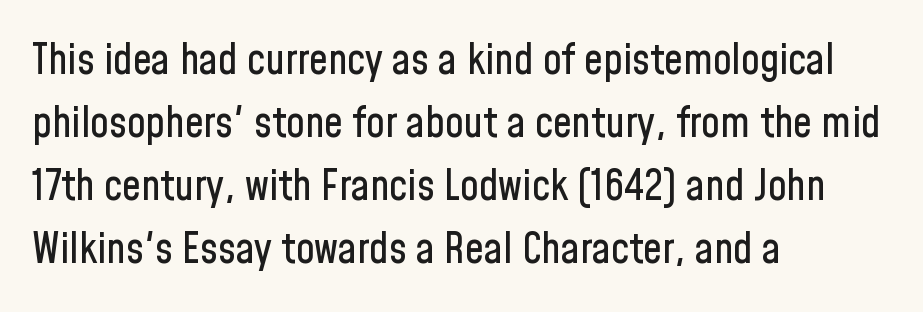
{"serif": "no", "italic": "no", "width": "condensed", "stroke_contrast": "low", "x_height": "medium", "monospaced": "no", "underline": "no", "align": "left", "line_spacing": "normal", "line_spacing_ratio": 1.5, "letter_spacing": "normal", "letter_spacing_em": 0.0, "glyph_px": 42}
